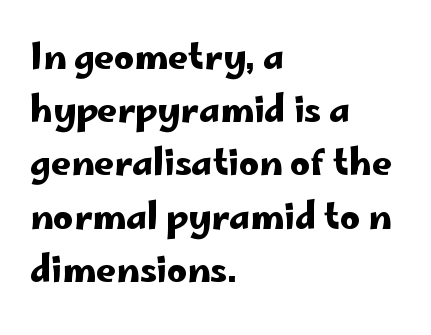
{"serif": "no", "italic": "no", "width": "wide", "stroke_contrast": "low", "x_height": "small", "monospaced": "no", "underline": "no", "align": "left", "line_spacing": "normal", "line_spacing_ratio": 1.52, "letter_spacing": "normal", "letter_spacing_em": 0.0, "glyph_px": 35}
